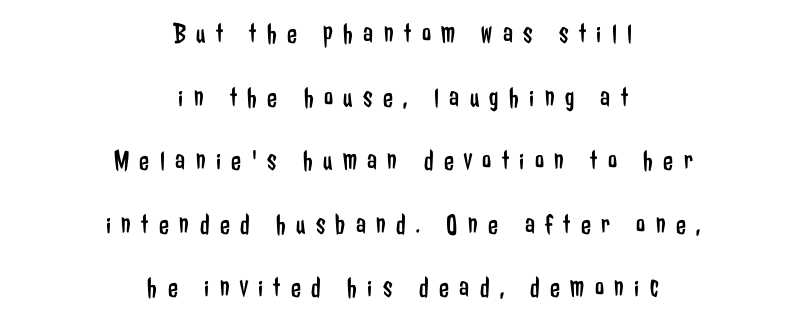
{"serif": "no", "italic": "no", "bold": "no", "weight": "regular", "width": "condensed", "stroke_contrast": "low", "x_height": "medium", "monospaced": "no", "underline": "no", "align": "center", "line_spacing": "loose", "line_spacing_ratio": 2.19, "letter_spacing": "wide", "letter_spacing_em": 0.36, "glyph_px": 29}
